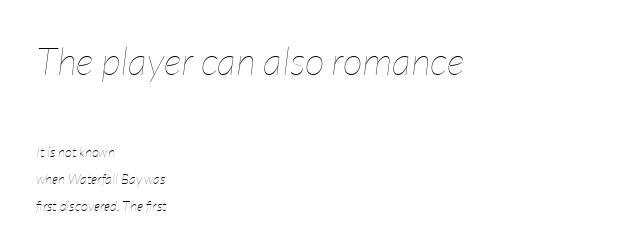
Q: Is the text bold? A: No.
Q: Is the text italic (slanted)? A: Yes, it leans right by about 7 degrees.
Q: Is the text underlined? A: No.
Q: How is the paragraph aligned? A: Left-aligned.
Q: Is the spacing between letters normal or unusually wide? A: Normal.
Q: Is the spacing between lines tight, normal or loose? A: Loose.
Q: Which block of text is set in a larger size, the first (top) or the second (bottom)? A: The first (top) one.
Q: Width (condensed, normal, or wide)? A: Condensed.
Q: Stroke contrast? A: Low.
Q: x-height? A: Medium.
Q: Monospaced? A: No.
